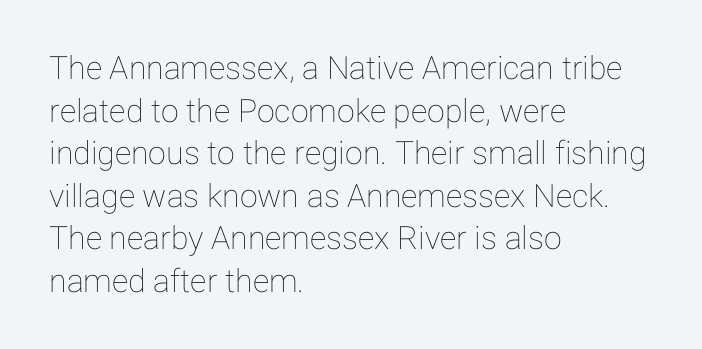
The image shows 32 px text type, upright; set left-aligned, normal line spacing (1.33x), normal letter spacing, not underlined; low stroke contrast and a medium x-height.
